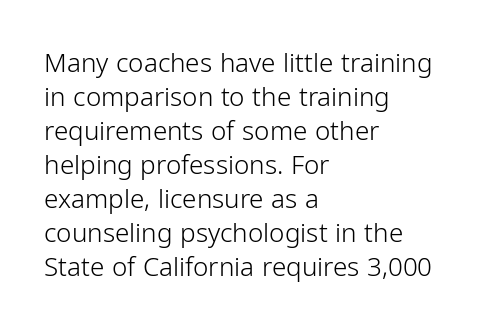
The image shows 26 px text type, upright; set left-aligned, normal line spacing (1.31x), normal letter spacing, not underlined.
